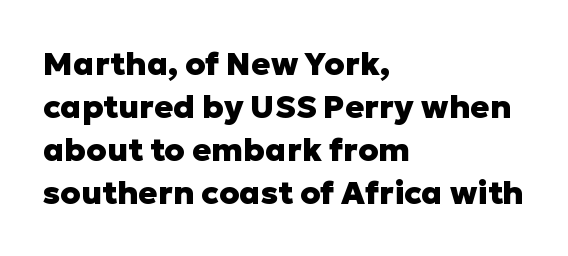
The paragraph shown leans on its left margin. The space beneath each line is pristine and unruled. The passage shown stacks its lines at a standard gap. Posture: vertical.
